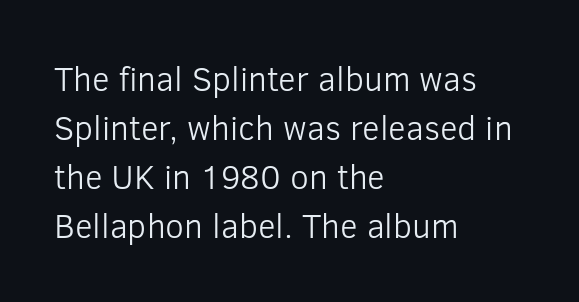
Each letter keeps its own natural width here, so spacing adapts to shape. Has an underline been added? It has not. Nothing unusual about the tracking: characters are spaced as the font intends. Designer's note — italics off, roman on.
